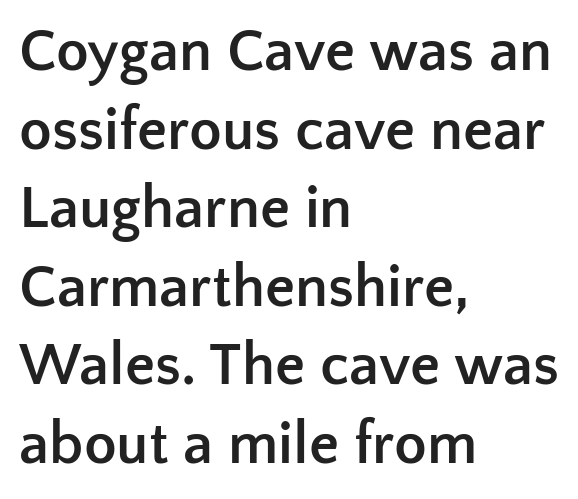
The image shows 60 px semibold sans-serif type, upright; set left-aligned, normal line spacing (1.31x), normal letter spacing, not underlined; low stroke contrast and a medium x-height.
